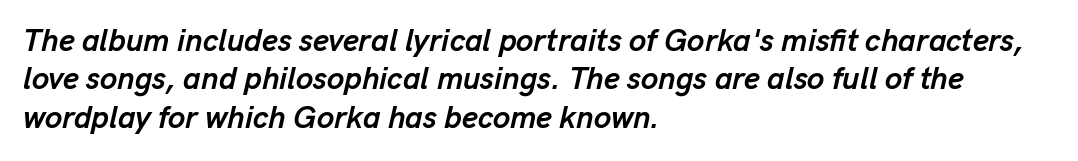
{"italic": "yes", "lean": "right", "slant_degrees": 13, "bold": "yes", "weight": "semibold", "width": "normal", "stroke_contrast": "low", "x_height": "medium", "monospaced": "no", "underline": "no", "align": "left", "line_spacing_ratio": 1.24, "letter_spacing": "normal", "letter_spacing_em": 0.0, "glyph_px": 31}
